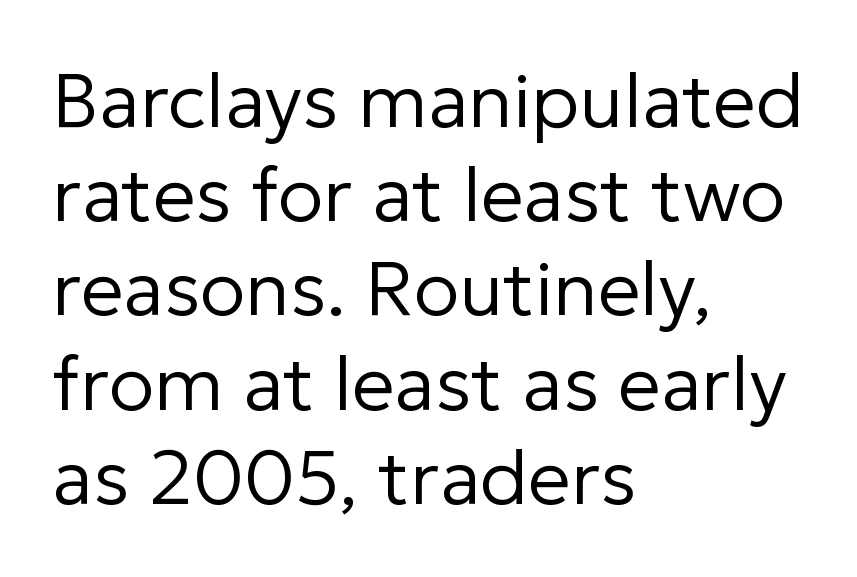
{"serif": "no", "italic": "no", "bold": "no", "weight": "regular", "width": "normal", "stroke_contrast": "low", "x_height": "medium", "monospaced": "no", "underline": "no", "align": "left", "line_spacing_ratio": 1.24, "letter_spacing": "normal", "letter_spacing_em": 0.0, "glyph_px": 76}
